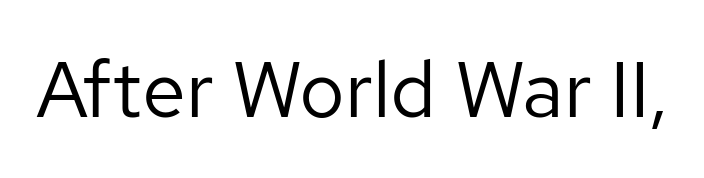
{"serif": "no", "italic": "no", "bold": "no", "weight": "regular", "width": "normal", "stroke_contrast": "low", "x_height": "medium", "monospaced": "no", "underline": "no", "letter_spacing": "normal", "letter_spacing_em": 0.0, "glyph_px": 79}
